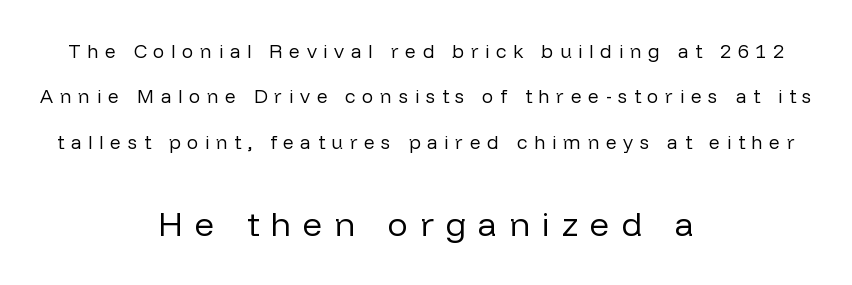
The image shows 34 px regular-weight sans-serif type, upright; set centered, loose line spacing (2.39x), unusually wide letter spacing (+0.35 em), not underlined; the second (bottom) block is 1.79x larger; low stroke contrast and a medium x-height.
